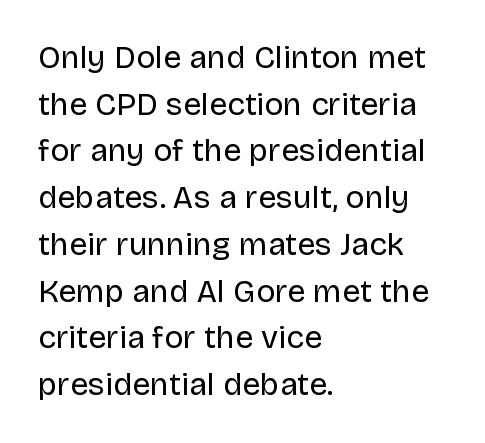
The image shows 32 px regular-weight sans-serif type, upright; set left-aligned, normal line spacing (1.46x), normal letter spacing, not underlined; low stroke contrast and a large x-height.
